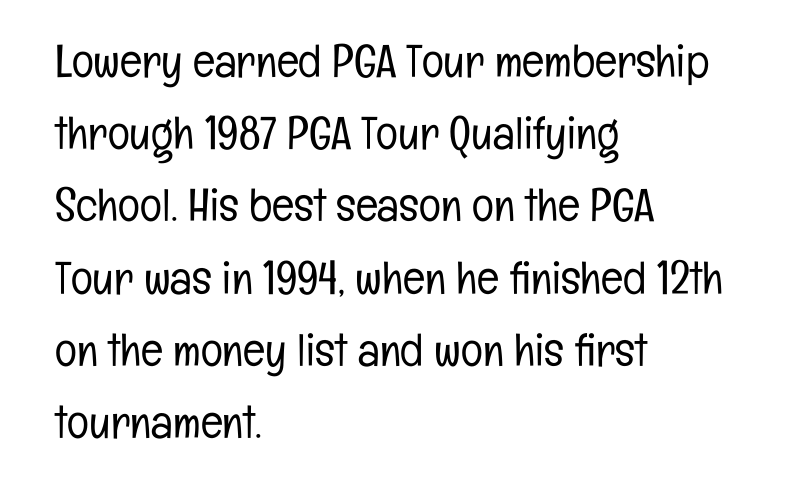
The lines are quadded left. Honestly, there is no underline to notice here at all. Serifs: no, the terminals of the letterforms are clean. The letterforms sit shoulder to shoulder at normal distance.
